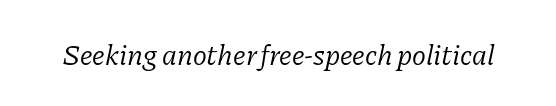
Q: Is the text bold? A: No.
Q: Is the text italic (slanted)? A: Yes, it leans right by about 11 degrees.
Q: Is the typeface a serif or a sans-serif typeface? A: Serif.
Q: Is the text underlined? A: No.
Q: Is the spacing between letters normal or unusually wide? A: Normal.
Q: Width (condensed, normal, or wide)? A: Normal.
Q: Stroke contrast? A: Low.
Q: x-height? A: Medium.
Q: Monospaced? A: No.
